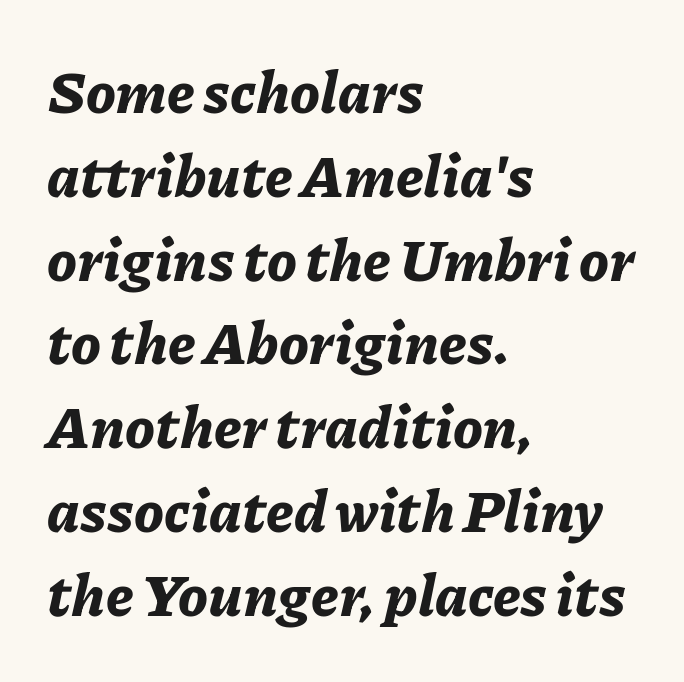
Q: Is the text bold? A: Yes.
Q: Is the text italic (slanted)? A: Yes, it leans right by about 11 degrees.
Q: Is the text underlined? A: No.
Q: How is the paragraph aligned? A: Left-aligned.
Q: Is the spacing between letters normal or unusually wide? A: Normal.
Q: Is the spacing between lines tight, normal or loose? A: Normal.
Q: Width (condensed, normal, or wide)? A: Normal.
Q: Stroke contrast? A: Low.
Q: x-height? A: Medium.
Q: Monospaced? A: No.
